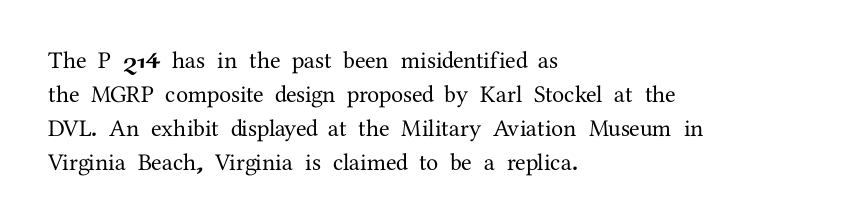
The image shows 24 px text type, upright; set left-aligned, normal line spacing (1.41x), normal letter spacing, not underlined.
